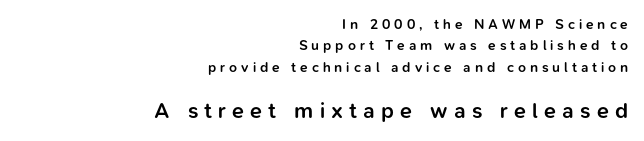
The image shows 22 px text type, upright; set right-aligned, normal line spacing (1.52x), unusually wide letter spacing (+0.28 em), not underlined; the second (bottom) block is 1.57x larger.
